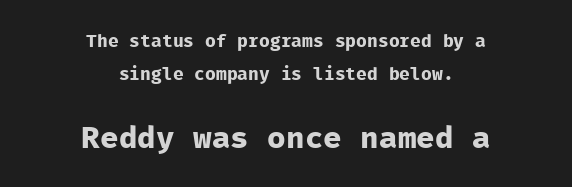
The image shows 31 px bold sans-serif type, upright, monospaced; set centered, line spacing 1.83x, normal letter spacing, not underlined; the second (bottom) block is 1.72x larger; low stroke contrast and a medium x-height.
